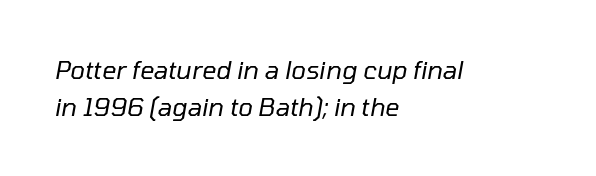
Each stroke keeps to a modest, everyday thickness or less. Casual observation: everything's shoved over to the left. Yep, that's italic — everything's leaning. The space beneath each line is pristine and unruled.
